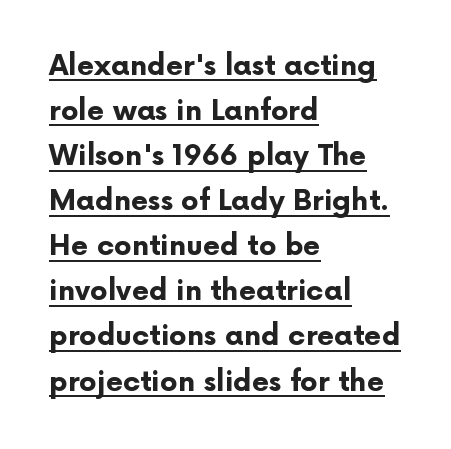
The image shows 28 px bold sans-serif type, upright; set left-aligned, normal line spacing (1.61x), normal letter spacing, underlined; low stroke contrast and a medium x-height.
